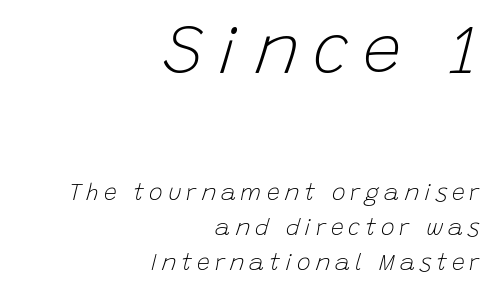
{"italic": "yes", "lean": "right", "slant_degrees": 15, "bold": "no", "weight": "light", "width": "normal", "stroke_contrast": "low", "x_height": "large", "monospaced": "no", "underline": "no", "align": "right", "line_spacing": "normal", "line_spacing_ratio": 1.53, "letter_spacing": "wide", "letter_spacing_em": 0.21, "larger_block": "first", "size_ratio": 3.0, "glyph_px": 69}
